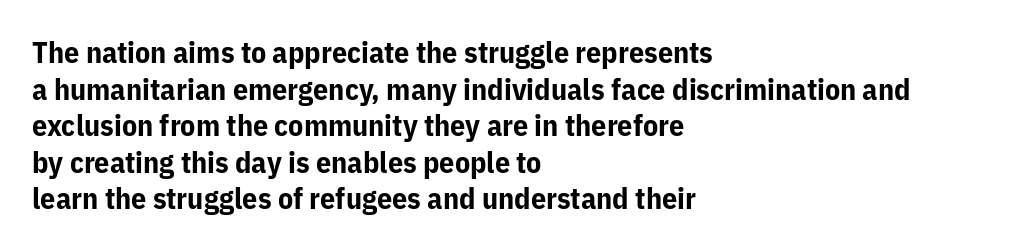
{"serif": "no", "italic": "no", "bold": "yes", "weight": "bold", "width": "normal", "stroke_contrast": "low", "x_height": "medium", "monospaced": "no", "underline": "no", "align": "left", "line_spacing_ratio": 1.22, "letter_spacing": "normal", "letter_spacing_em": 0.0, "glyph_px": 30}
